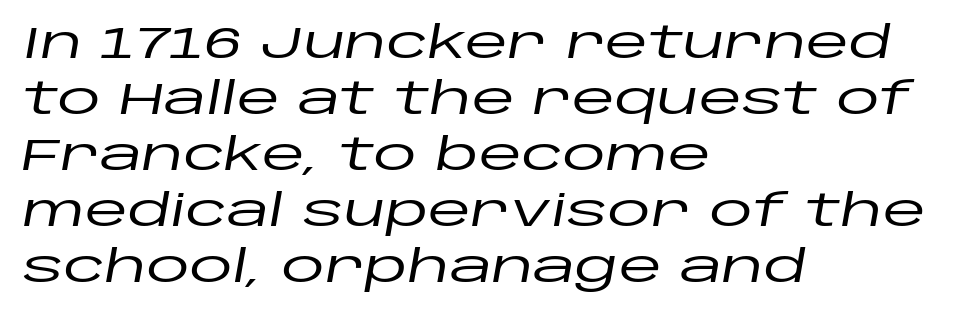
The image shows 44 px wide type, italic (leaning right); set left-aligned, normal line spacing (1.27x), normal letter spacing, not underlined; low stroke contrast and a large x-height.
